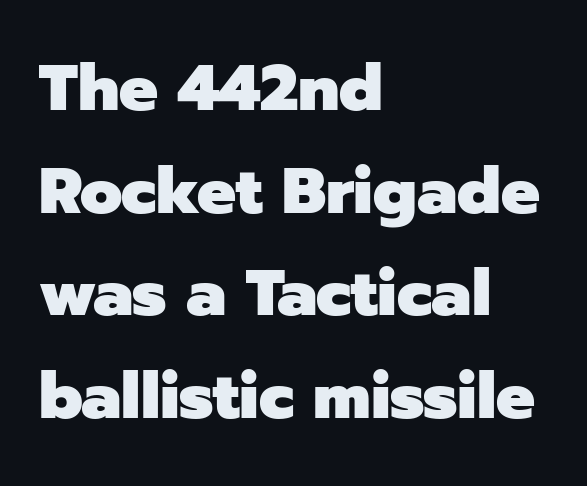
{"serif": "no", "italic": "no", "bold": "yes", "weight": "heavy", "width": "normal", "stroke_contrast": "low", "x_height": "medium", "monospaced": "no", "underline": "no", "align": "left", "line_spacing": "normal", "line_spacing_ratio": 1.58, "letter_spacing": "normal", "letter_spacing_em": 0.0, "glyph_px": 65}
